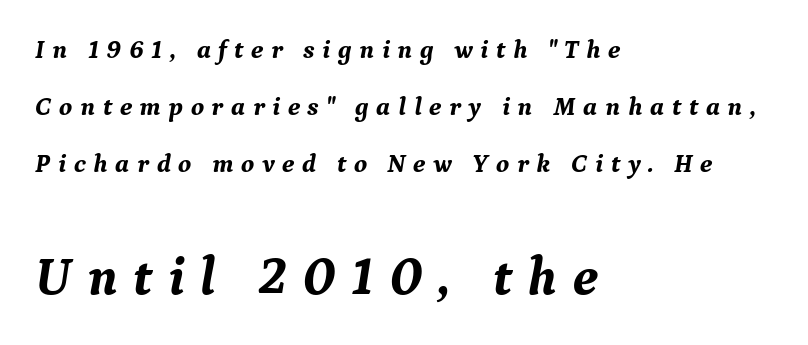
The image shows 53 px bold serif type, italic (leaning right); set left-aligned, loose line spacing (2.19x), unusually wide letter spacing (+0.29 em), not underlined; the second (bottom) block is 2.04x larger; medium stroke contrast and a medium x-height.
